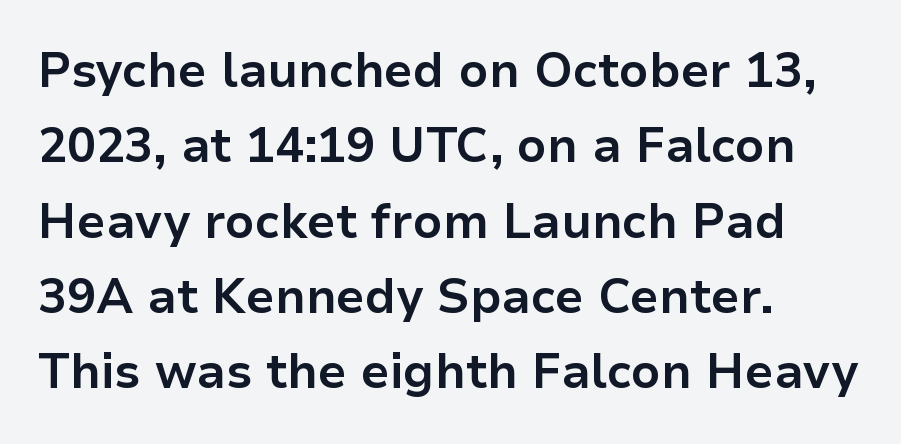
The image shows 48 px bold sans-serif type, upright; set left-aligned, normal line spacing (1.57x), normal letter spacing, not underlined; low stroke contrast and a medium x-height.
